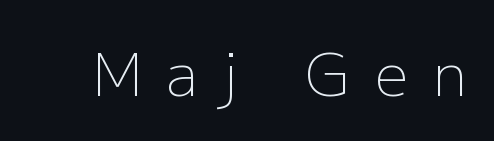
The image shows 58 px light sans-serif type, upright; set unusually wide letter spacing (+0.42 em), not underlined; low stroke contrast and a medium x-height.
